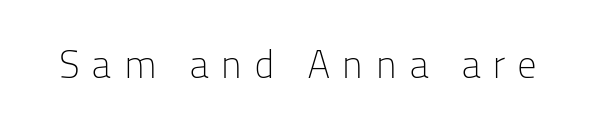
The image shows 39 px light sans-serif type, upright; set unusually wide letter spacing (+0.29 em), not underlined; low stroke contrast and a medium x-height.
